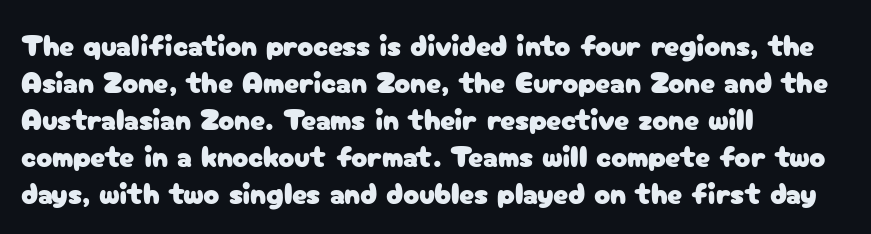
The letters stand upright; this is a roman face. Each word holds together tightly as a unit, with standard inter-letter gaps. The passage shown is typed in a proportional face where columns would drift. The baseline area is clear.
